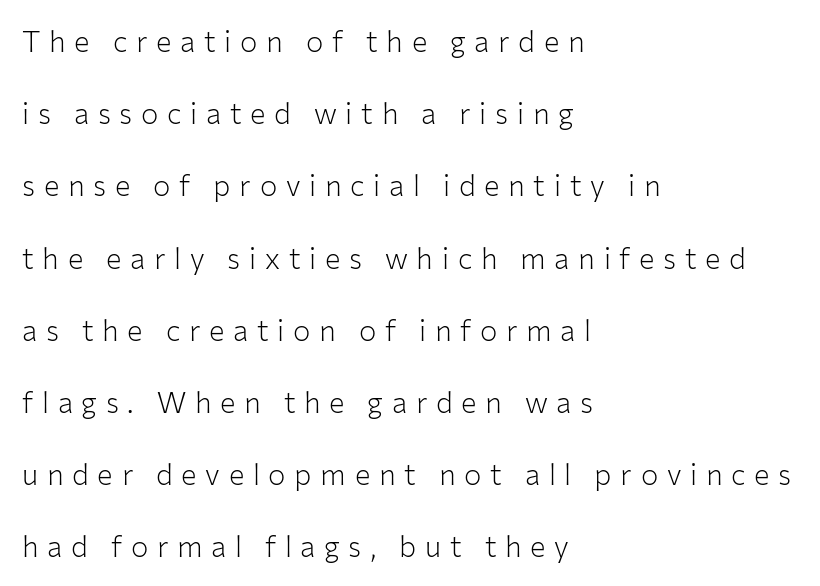
{"serif": "no", "italic": "no", "bold": "no", "weight": "light", "width": "normal", "stroke_contrast": "low", "x_height": "medium", "monospaced": "no", "underline": "no", "align": "left", "line_spacing": "loose", "line_spacing_ratio": 2.49, "letter_spacing": "wide", "letter_spacing_em": 0.3, "glyph_px": 29}
